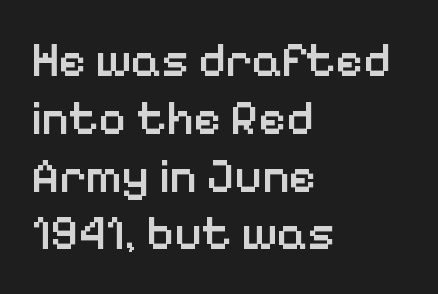
The image shows 47 px semibold sans-serif type, upright; set left-aligned, line spacing 1.23x, normal letter spacing, not underlined; low stroke contrast and a medium x-height.
